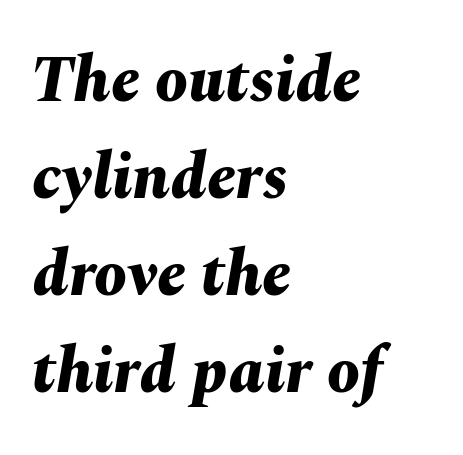
{"italic": "yes", "lean": "right", "slant_degrees": 10, "bold": "yes", "weight": "bold", "width": "normal", "stroke_contrast": "medium", "x_height": "medium", "monospaced": "no", "underline": "no", "align": "left", "line_spacing": "normal", "line_spacing_ratio": 1.49, "letter_spacing": "normal", "letter_spacing_em": 0.0, "glyph_px": 65}
